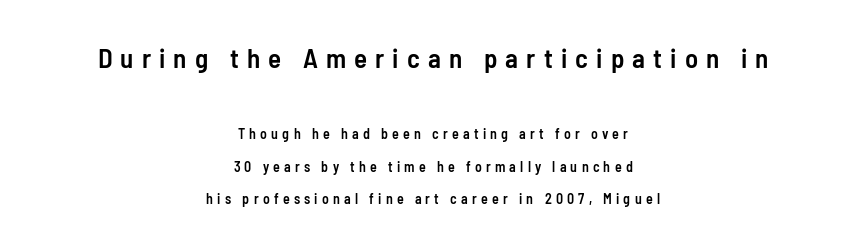
What's the leading like? Stretched, with rows far apart. The characters look somewhat weighty, a semibold short of true bold. Observe the wide spacing: letters keep a clear distance from each other. Typesetter's note — upper block bumped up in size, lower block left smaller. The paragraph shown floats in the horizontal middle. If you drew a line through each stem, it would be perfectly vertical.
